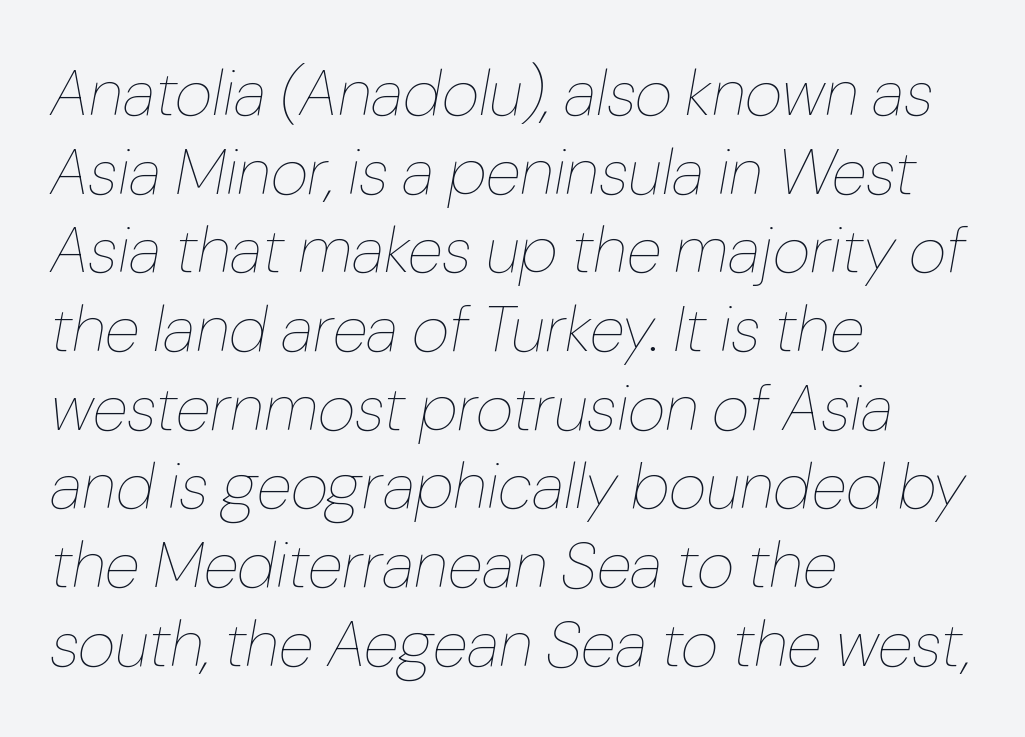
{"italic": "yes", "lean": "right", "slant_degrees": 10, "bold": "no", "weight": "thin", "width": "normal", "stroke_contrast": "low", "x_height": "medium", "monospaced": "no", "underline": "no", "align": "left", "line_spacing_ratio": 1.21, "letter_spacing": "normal", "letter_spacing_em": 0.0, "glyph_px": 65}
